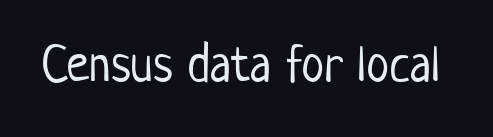
The image shows 52 px light, condensed sans-serif type, upright; set normal letter spacing, not underlined; low stroke contrast and a medium x-height.
